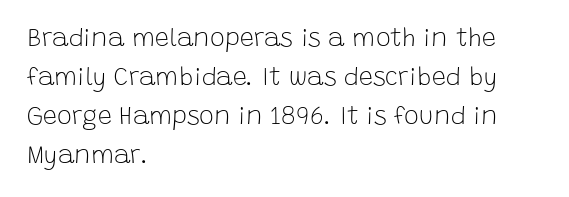
The image shows 25 px text type, upright; set left-aligned, normal line spacing (1.56x), normal letter spacing, not underlined.
